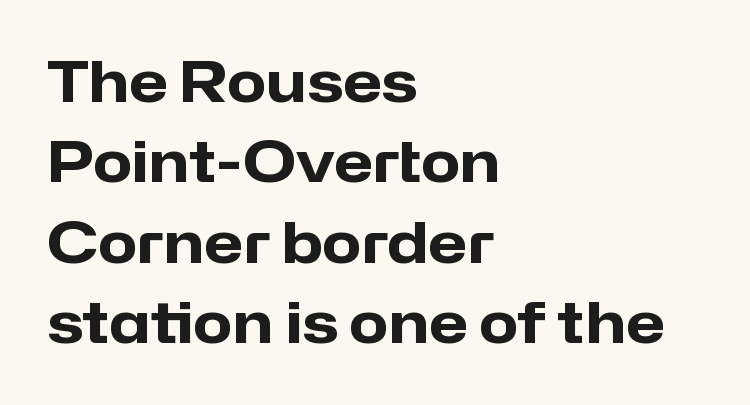
{"serif": "no", "italic": "no", "bold": "yes", "weight": "heavy", "width": "normal", "stroke_contrast": "low", "x_height": "medium", "monospaced": "no", "underline": "no", "align": "left", "line_spacing": "normal", "line_spacing_ratio": 1.41, "letter_spacing": "normal", "letter_spacing_em": 0.0, "glyph_px": 57}
